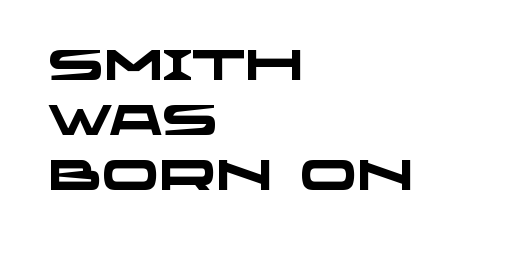
The image shows 42 px heavy, wide sans-serif type; set left-aligned, normal line spacing (1.31x), normal letter spacing, not underlined; low stroke contrast and a large x-height.
